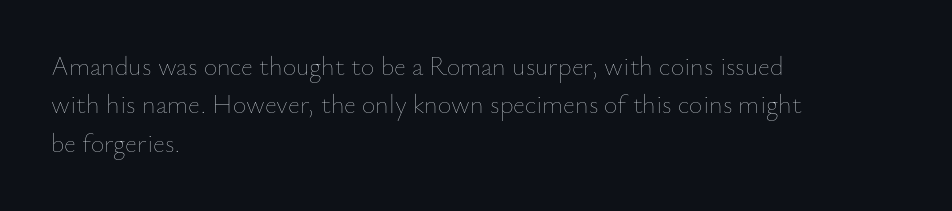
Q: Is the text bold? A: No.
Q: Is the text italic (slanted)? A: No, it is upright.
Q: Is the text underlined? A: No.
Q: How is the paragraph aligned? A: Left-aligned.
Q: Is the spacing between letters normal or unusually wide? A: Normal.
Q: Is the spacing between lines tight, normal or loose? A: Normal.
